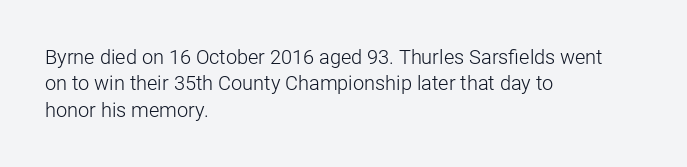
Q: Is the text bold? A: No.
Q: Is the text italic (slanted)? A: No, it is upright.
Q: Is the text underlined? A: No.
Q: How is the paragraph aligned? A: Left-aligned.
Q: Is the spacing between letters normal or unusually wide? A: Normal.
Q: Is the spacing between lines tight, normal or loose? A: Normal.
